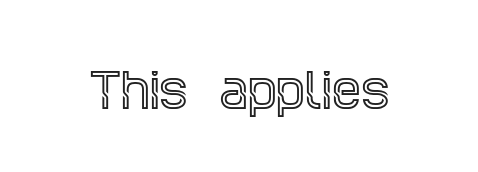
{"serif": "yes", "italic": "no", "width": "condensed", "x_height": "large", "monospaced": "no", "underline": "no", "letter_spacing": "normal", "letter_spacing_em": 0.0, "glyph_px": 46}
